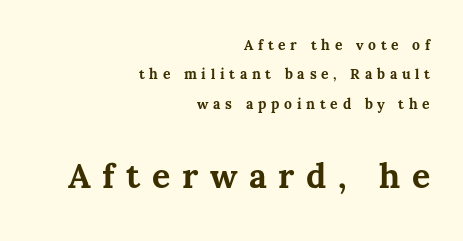
{"italic": "no", "bold": "yes", "weight": "bold", "width": "normal", "stroke_contrast": "medium", "x_height": "medium", "monospaced": "no", "underline": "no", "align": "right", "line_spacing": "loose", "line_spacing_ratio": 2.09, "letter_spacing": "wide", "letter_spacing_em": 0.34, "larger_block": "second", "size_ratio": 2.43, "glyph_px": 34}
